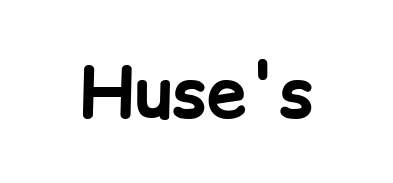
{"serif": "no", "italic": "no", "bold": "yes", "weight": "bold", "width": "normal", "stroke_contrast": "low", "x_height": "medium", "monospaced": "no", "underline": "no", "letter_spacing": "normal", "letter_spacing_em": 0.0, "glyph_px": 72}
